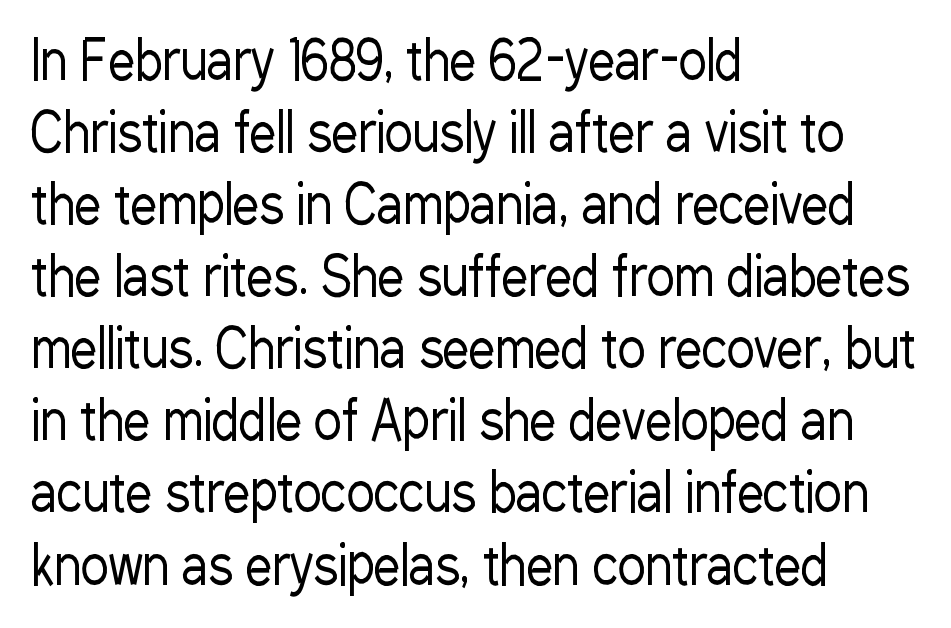
Q: Is the text bold? A: No.
Q: Is the text italic (slanted)? A: No, it is upright.
Q: Is the typeface a serif or a sans-serif typeface? A: Sans-serif.
Q: Is the text underlined? A: No.
Q: How is the paragraph aligned? A: Left-aligned.
Q: Is the spacing between letters normal or unusually wide? A: Normal.
Q: Is the spacing between lines tight, normal or loose? A: Normal.
Q: Width (condensed, normal, or wide)? A: Condensed.
Q: Stroke contrast? A: Low.
Q: x-height? A: Medium.
Q: Monospaced? A: No.
